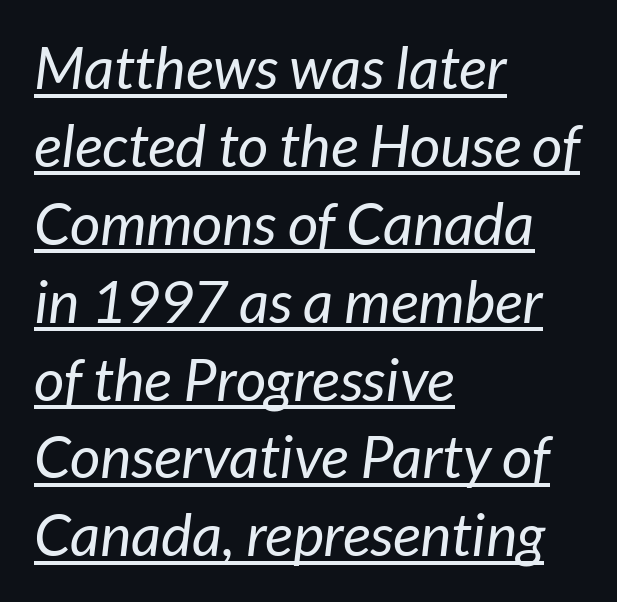
Q: Is the text bold? A: No.
Q: Is the typeface a serif or a sans-serif typeface? A: Sans-serif.
Q: Is the text underlined? A: Yes.
Q: How is the paragraph aligned? A: Left-aligned.
Q: Is the spacing between letters normal or unusually wide? A: Normal.
Q: Is the spacing between lines tight, normal or loose? A: Normal.
Q: Width (condensed, normal, or wide)? A: Normal.
Q: Stroke contrast? A: Low.
Q: x-height? A: Medium.
Q: Monospaced? A: No.
